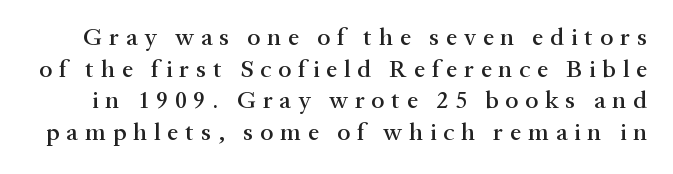
This is roman type, the default non-slanted kind. In terms of letterspacing, this is a distinctly airy, spread setting. Any mark beneath the type? The region is blank. If you measured baseline to baseline, you'd find a middling distance.
